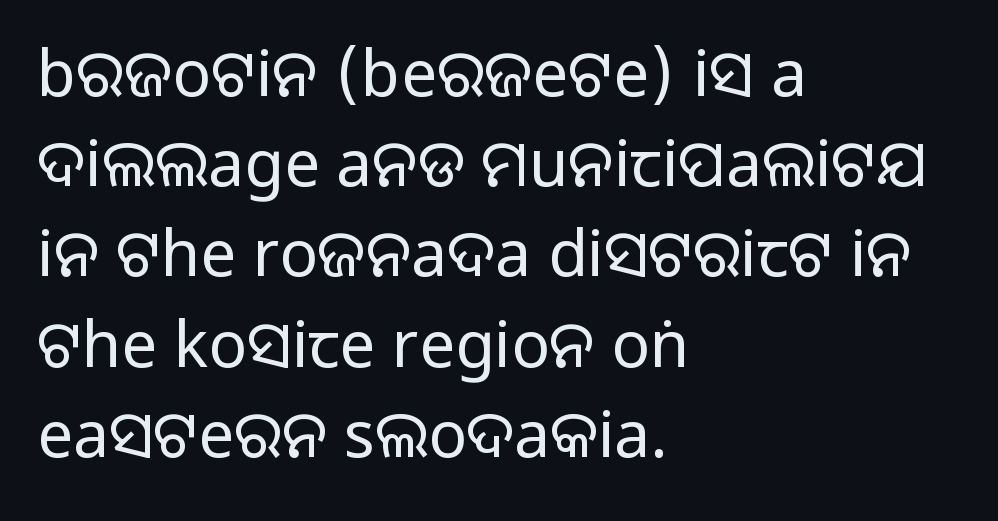
The image shows 64 px regular-weight sans-serif type, upright; set left-aligned, normal line spacing (1.41x), normal letter spacing, not underlined; low stroke contrast and a large x-height.
